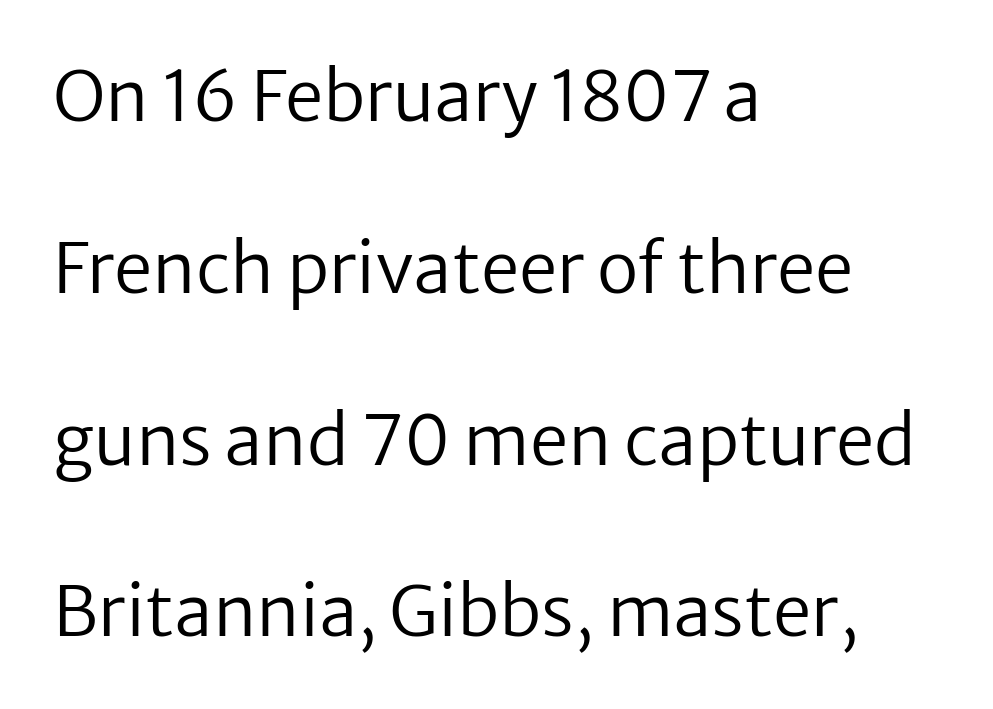
The letters sit at their default tracking, neither squeezed nor spread. Anything drawn beneath the words? Only blank space. The block of text is sparse from top to bottom, with ample space between rows. It's the straight-up-and-down kind of type. Is this a fixed-width face? No — the glyphs have proportional, varying widths. Caption: face not bold, strokes unweighted.
